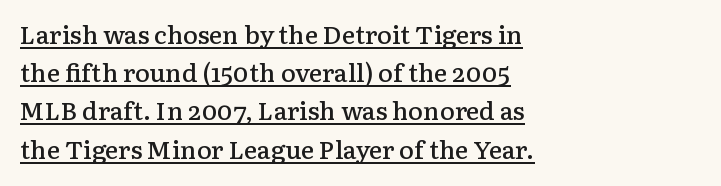
The image shows 25 px text type, upright; set left-aligned, normal line spacing (1.53x), normal letter spacing, underlined.
